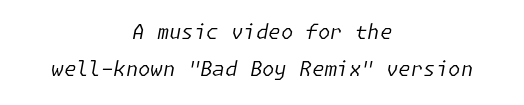
A light-to-regular cut is what we see here. Layout note: lines centered. The passage shown has conventional tracking throughout. Italic? Definitely — the glyphs are oblique. No word sits above an underline.
